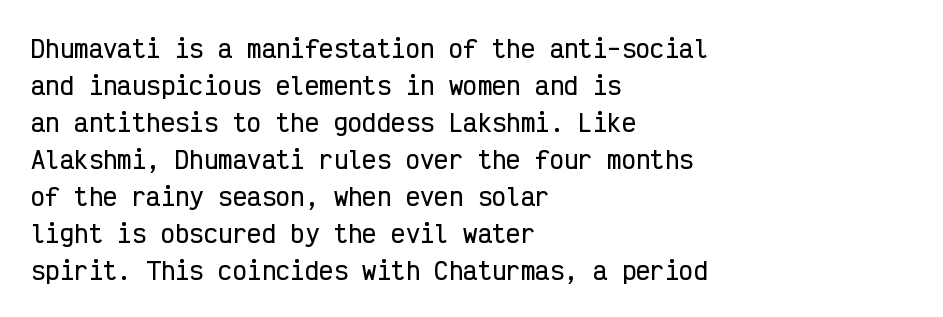
This is roman type, the default non-slanted kind. The lines in this sample share a left origin and differ only in where they stop. Glance below the letters and you will spot only blank space. The line-height multiplier appears to be the usual default. No extra tracking has been applied to these lines.
